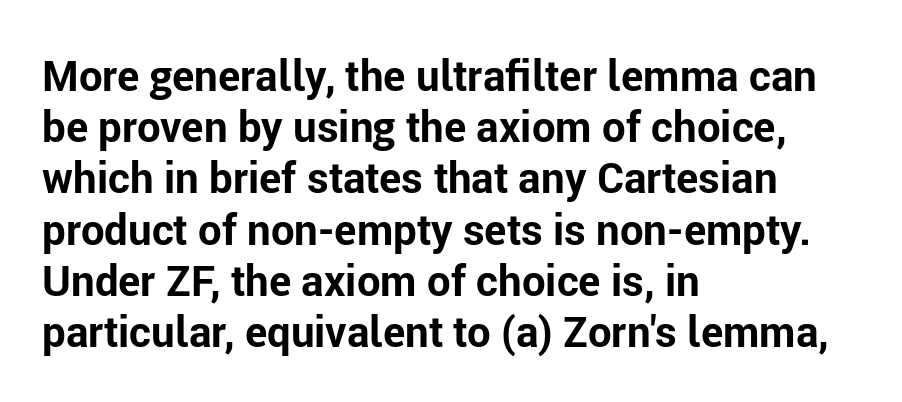
The passage is arranged the way most books set body copy — flush left. Nobody drew a line under any word here. Summary of weight: heavy, a full bold. Typographically, this falls in the sans-serif category. Italic? Not at all — the glyphs are vertical.
